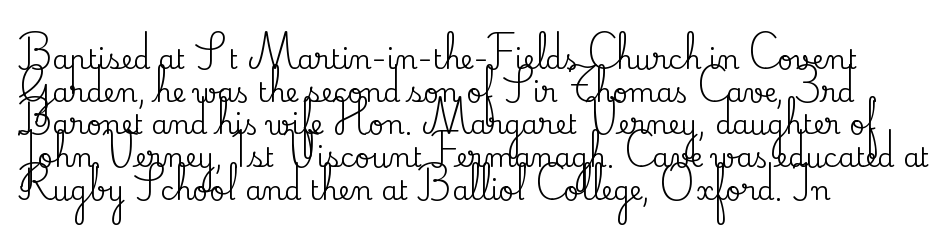
Words float on clear page, feet unadorned. Words appear dense and cohesive because spacing is normal. The lettering holds an erect, upright posture throughout. If you drew a ruler down the left edge, every line would touch it.
